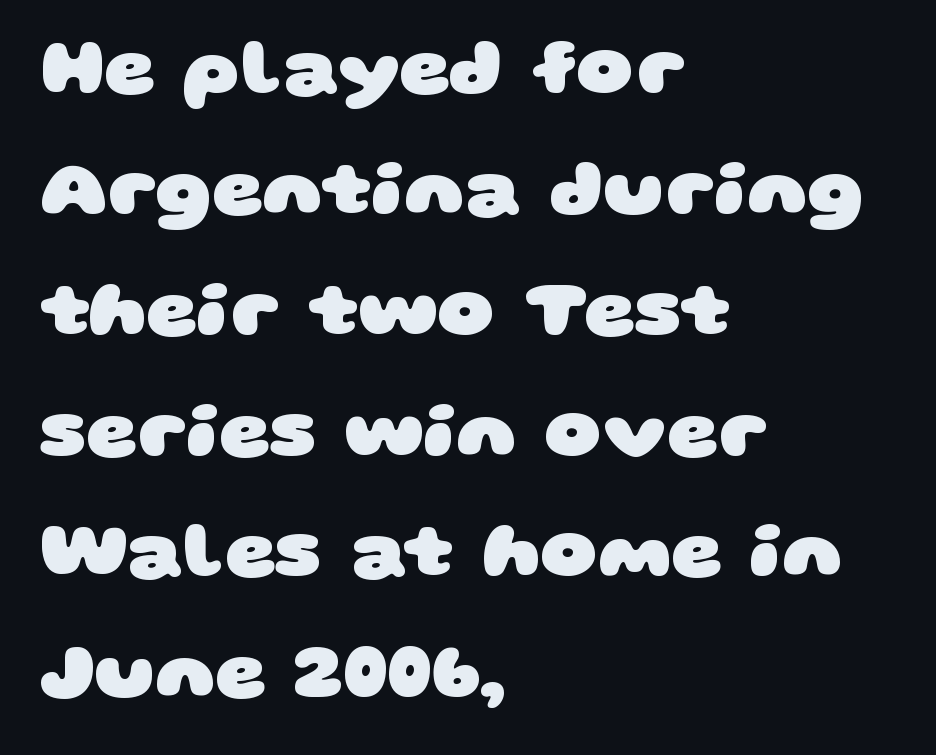
Heft: maximum for text — a bold. Horizontal bands of white between lines are of average thickness. Rule under the text: the space is simply empty. Varying glyph widths throughout — classic text-font behaviour.
